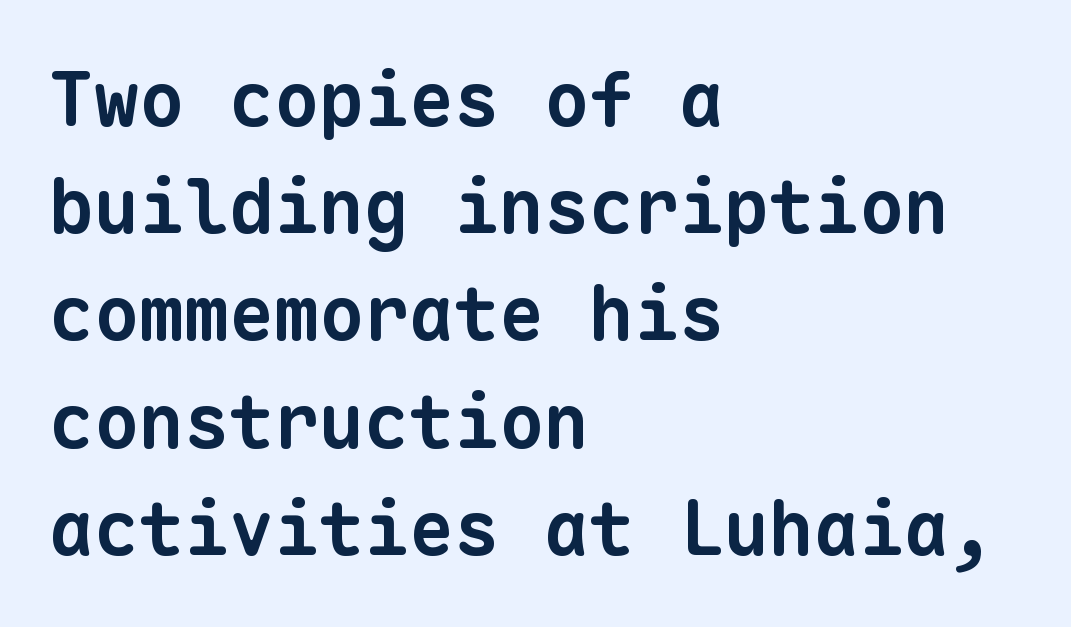
The image shows 75 px bold sans-serif type, monospaced; set left-aligned, normal line spacing (1.43x), normal letter spacing, not underlined; low stroke contrast and a medium x-height.
